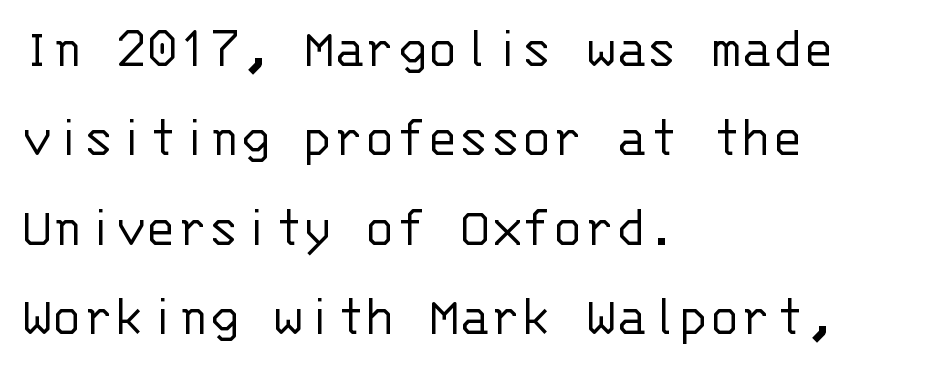
{"serif": "no", "italic": "no", "bold": "no", "weight": "light", "width": "normal", "stroke_contrast": "low", "x_height": "large", "monospaced": "yes", "underline": "no", "align": "left", "line_spacing": "normal", "line_spacing_ratio": 1.54, "letter_spacing": "normal", "letter_spacing_em": 0.0, "glyph_px": 58}
